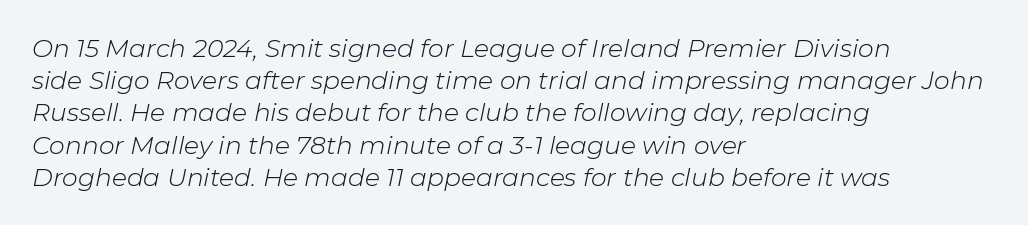
Q: Is the text bold? A: No.
Q: Is the text italic (slanted)? A: Yes, it leans right by about 11 degrees.
Q: Is the text underlined? A: No.
Q: How is the paragraph aligned? A: Left-aligned.
Q: Is the spacing between letters normal or unusually wide? A: Normal.
Q: Is the spacing between lines tight, normal or loose? A: Normal.
